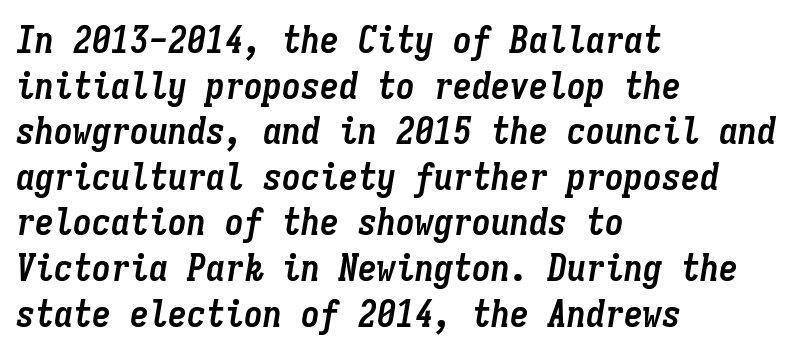
The image shows 38 px semibold, condensed type, italic (leaning right), monospaced; set left-aligned, line spacing 1.2x, normal letter spacing, not underlined; low stroke contrast and a medium x-height.
